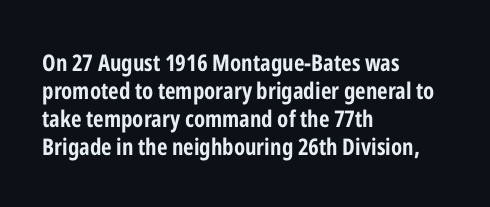
Look at the stroke-to-counter ratio: heavy, a bold. Ordinary non-slanted type is in use. The baseline area is clear. The setting favours the left margin, as ordinary paragraphs usually do. Look at the tracking — it's just the regular setting, nothing added.
